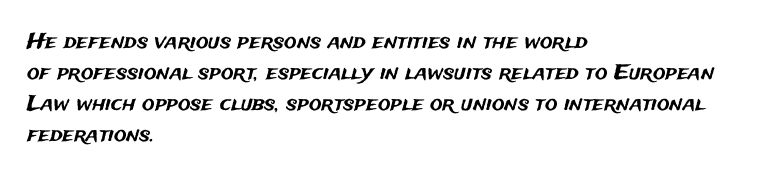
There is no visible air inserted between adjacent glyphs. Alignment: flush left. The words here are not underlined. The designer left line spacing at the default.
